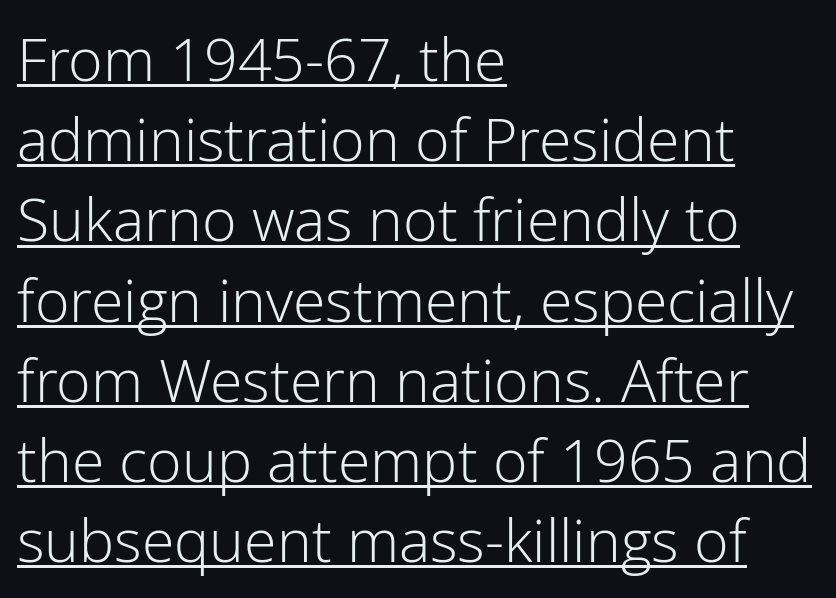
Q: Is the text bold? A: No.
Q: Is the text italic (slanted)? A: No, it is upright.
Q: Is the typeface a serif or a sans-serif typeface? A: Sans-serif.
Q: Is the text underlined? A: Yes.
Q: How is the paragraph aligned? A: Left-aligned.
Q: Is the spacing between letters normal or unusually wide? A: Normal.
Q: Is the spacing between lines tight, normal or loose? A: Normal.
Q: Width (condensed, normal, or wide)? A: Normal.
Q: Stroke contrast? A: Low.
Q: x-height? A: Medium.
Q: Monospaced? A: No.
